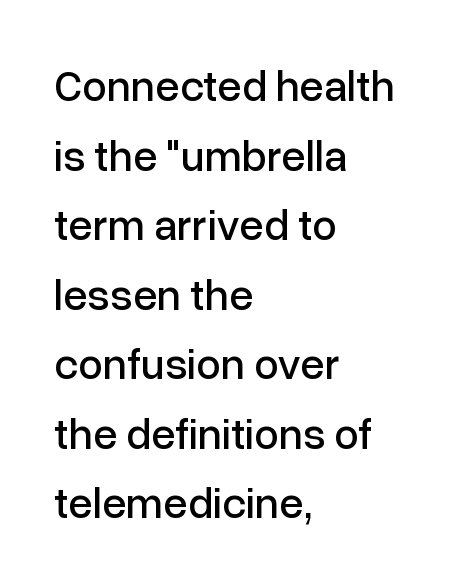
Short and long lines alike share a common starting point at left. Line spacing here is normal. Rendered with straight, roman letterforms. Is the letter spacing exaggerated? No — it looks like the ordinary default.
